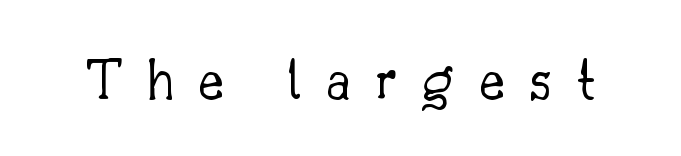
Q: Is the text bold? A: No.
Q: Is the text italic (slanted)? A: No, it is upright.
Q: Is the text underlined? A: No.
Q: Is the spacing between letters normal or unusually wide? A: Unusually wide.
Q: Width (condensed, normal, or wide)? A: Normal.
Q: Stroke contrast? A: Low.
Q: x-height? A: Small.
Q: Monospaced? A: No.
